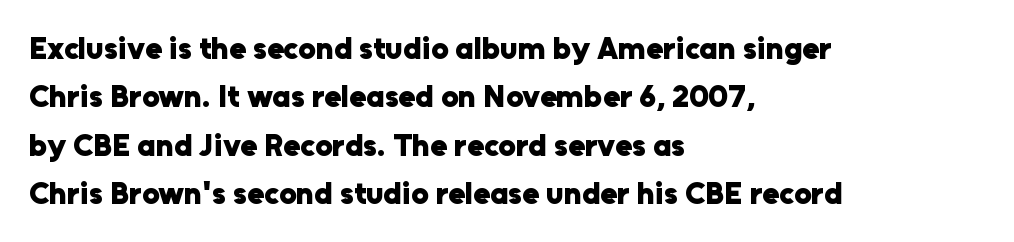
Q: Is the text bold? A: Yes.
Q: Is the text italic (slanted)? A: No, it is upright.
Q: Is the typeface a serif or a sans-serif typeface? A: Sans-serif.
Q: Is the text underlined? A: No.
Q: How is the paragraph aligned? A: Left-aligned.
Q: Is the spacing between letters normal or unusually wide? A: Normal.
Q: Is the spacing between lines tight, normal or loose? A: Normal.
Q: Width (condensed, normal, or wide)? A: Normal.
Q: Stroke contrast? A: Low.
Q: x-height? A: Medium.
Q: Monospaced? A: No.
